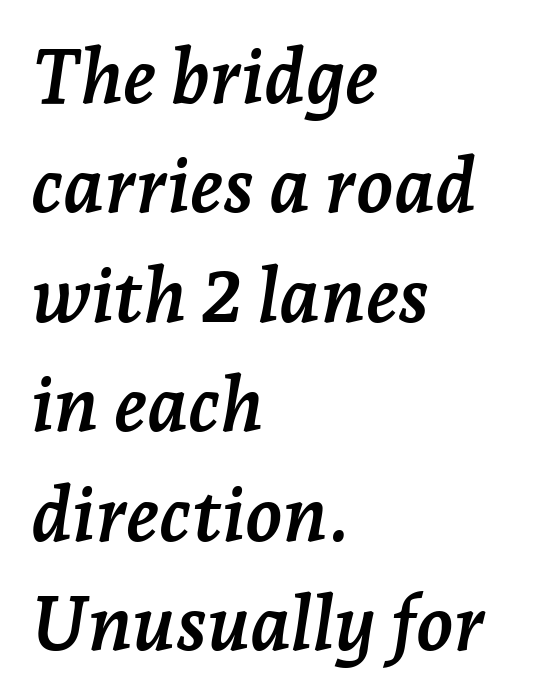
Does the type have serifs? Yes, each stem ends in a small foot. In CSS terms this would be text-align: left. Here the glyphs are tracked normally, forming tight word shapes. Yep, that's italic — everything's leaning. A clean baseline with only descenders dipping below it. Strokes here are thick enough to call this a true bold.
